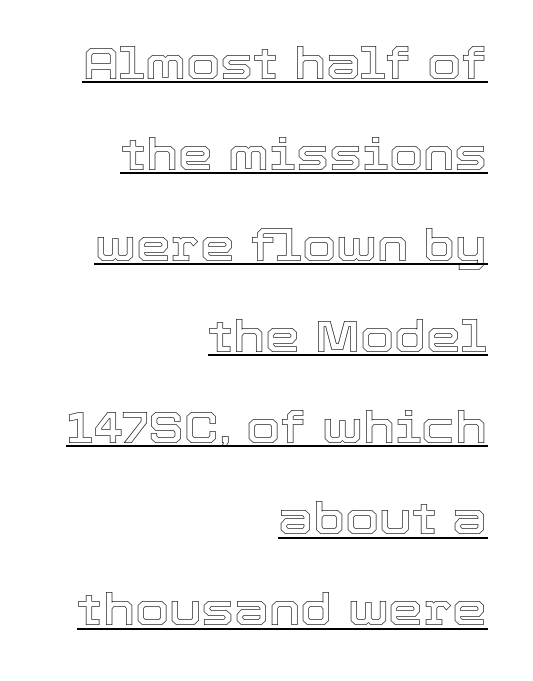
{"italic": "no", "width": "normal", "x_height": "medium", "monospaced": "no", "underline": "yes", "align": "right", "line_spacing": "loose", "line_spacing_ratio": 2.07, "letter_spacing": "normal", "letter_spacing_em": 0.0, "glyph_px": 44}
